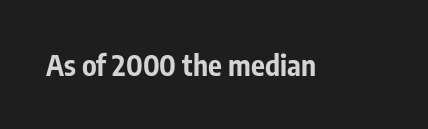
The image shows 29 px bold, condensed sans-serif type, upright; set normal letter spacing, not underlined; low stroke contrast and a medium x-height.
